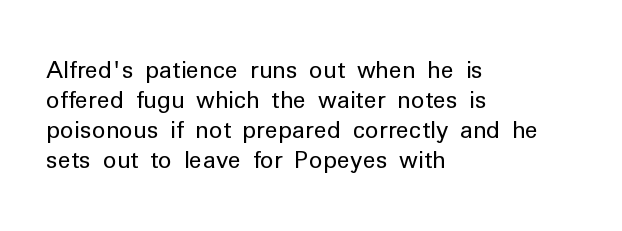
Teacher's note: observe the even left margin — that is flush-left alignment. Does extra space separate the letters? No, they use regular spacing. In terms of posture, this sample is upright. The glyphs are unaccompanied by any horizontal stroke below them. The lines sit at an ordinary, default distance from one another.
